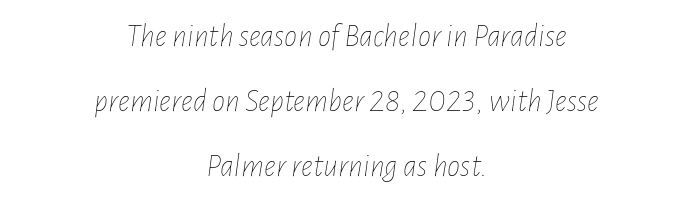
Q: Is the text bold? A: No.
Q: Is the text italic (slanted)? A: Yes, it leans right by about 7 degrees.
Q: Is the text underlined? A: No.
Q: How is the paragraph aligned? A: Centered.
Q: Is the spacing between letters normal or unusually wide? A: Normal.
Q: Is the spacing between lines tight, normal or loose? A: Loose.
Q: Width (condensed, normal, or wide)? A: Condensed.
Q: Stroke contrast? A: Low.
Q: x-height? A: Medium.
Q: Monospaced? A: No.
